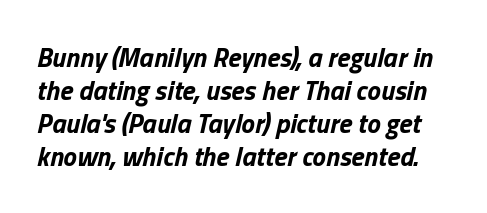
The image shows 27 px bold type, italic (leaning right); set line spacing 1.22x, normal letter spacing, not underlined.
